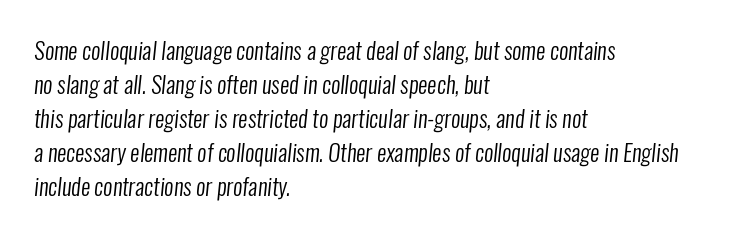
The image shows 23 px text type; set left-aligned, normal line spacing (1.48x), normal letter spacing, not underlined.
